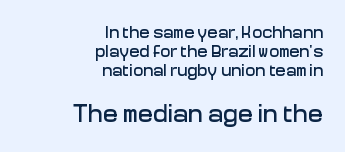
Block two is the big one; block one sits smaller above it. Words float on clear page, feet unadorned. One glance says dense: line gaps are narrower than usual. These lines are set flush right with a ragged left edge. The font's upright variant was chosen for this text. Compared with typical body copy, the letter spacing here is the same.
